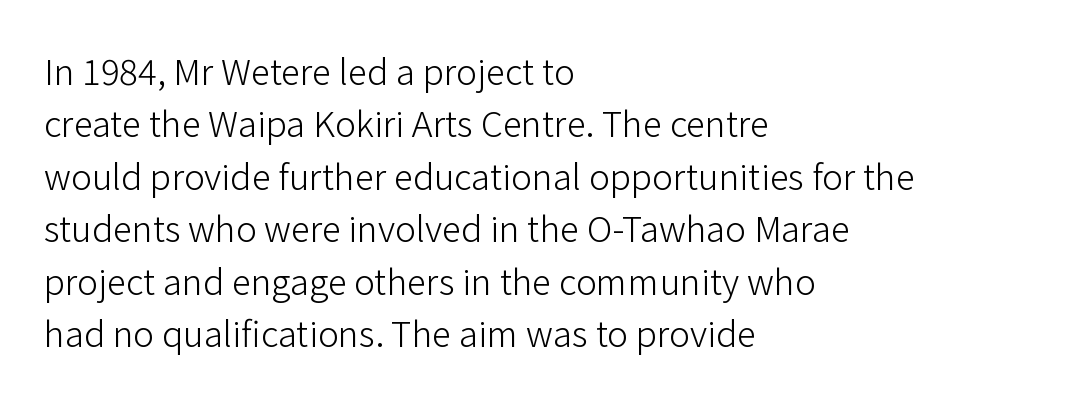
The image shows 35 px light sans-serif type, upright; set left-aligned, normal line spacing (1.5x), normal letter spacing, not underlined; low stroke contrast and a medium x-height.
